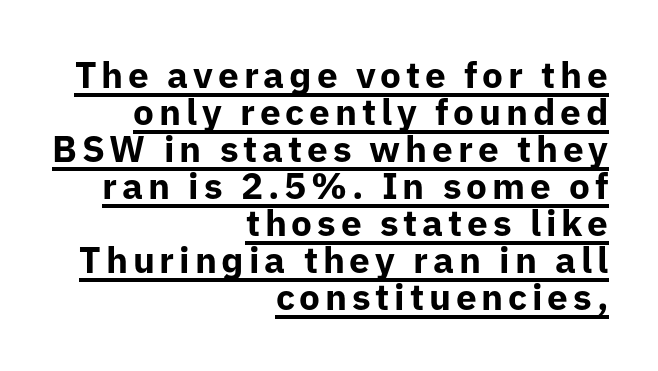
This rendering features underlined lettering. Proportional: the letters do not fall into vertical columns. Nope, not italic — everything's standing straight. Each new line begins almost immediately beneath the previous one. How heavy is the stroke? Heavy — this is a bold.
